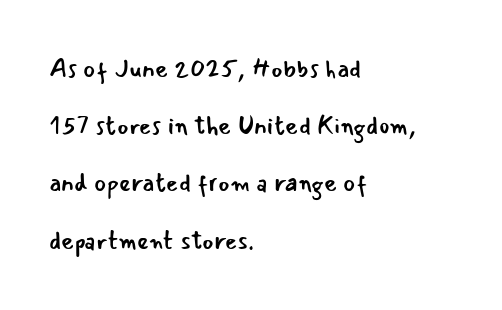
The text block is weighted toward the left margin, trailing off unevenly rightward. This rendering leaves character spacing at its baseline value. Vertical spacing — loose. Italic: no, the glyphs are upright roman. Letters rest on an invisible, unmarked baseline. Is the stroke heavy? The answer is a plain regular-or-lighter.
